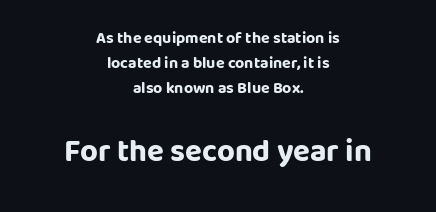
Whoever set this made the second block the dominant, larger element. Observe the absence of serifs on each vertical stroke in this sample. This rendering features lettering with no underline. The letters advance in unequal steps, a hallmark of proportional type.
